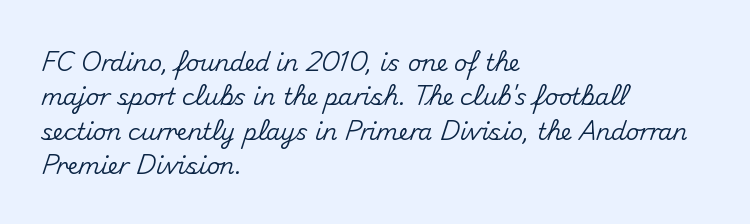
If you drew a ruler down the left edge, every line would touch it. Any mark beneath the type? The region is blank. Vertical spacing — default.
